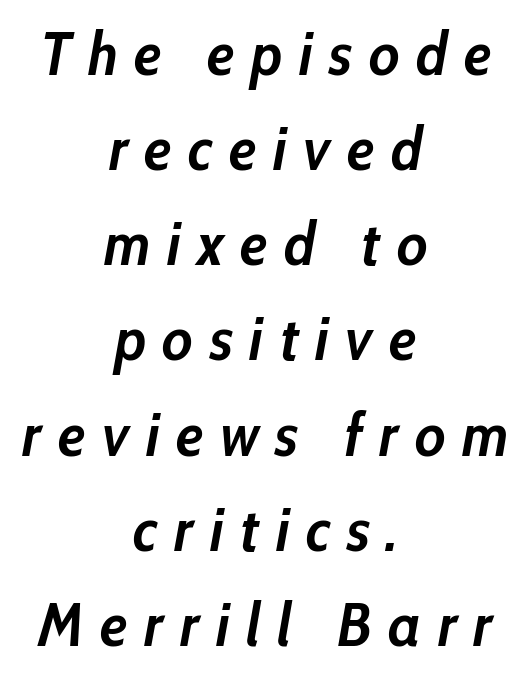
Here the designer chose a conventional face with non-uniform glyph widths. Each glyph is drawn with heavy, bold strokes. Each line is balanced around a shared central axis. You can tell it's italic because the verticals aren't actually vertical. Whoever set this chose a conventional vertical rhythm.
